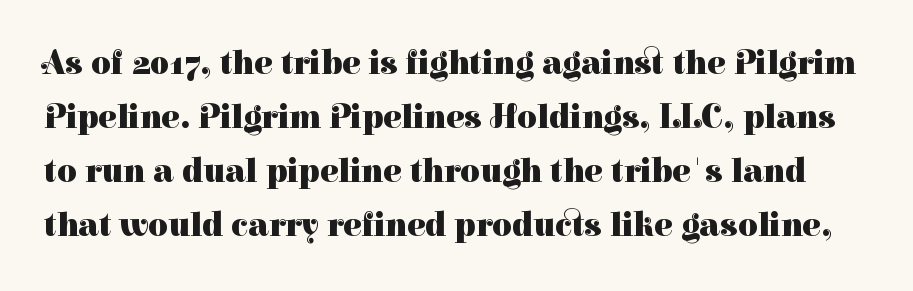
{"serif": "yes", "italic": "no", "bold": "yes", "weight": "heavy", "width": "normal", "stroke_contrast": "high", "x_height": "medium", "monospaced": "no", "underline": "no", "line_spacing": "normal", "line_spacing_ratio": 1.59, "letter_spacing": "normal", "letter_spacing_em": 0.0, "glyph_px": 34}
